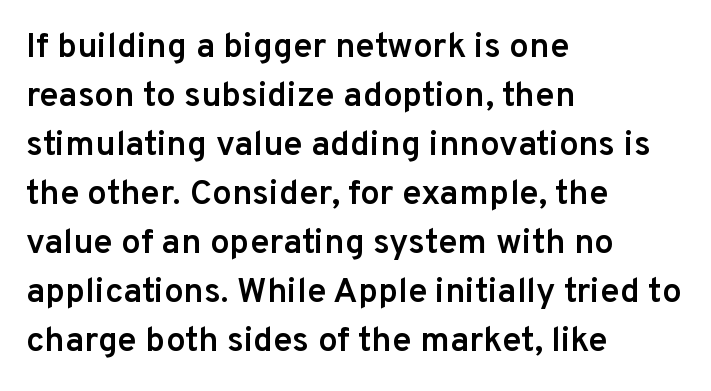
Q: Is the text bold? A: Semi-bold.
Q: Is the text italic (slanted)? A: No, it is upright.
Q: Is the typeface a serif or a sans-serif typeface? A: Sans-serif.
Q: Is the text underlined? A: No.
Q: How is the paragraph aligned? A: Left-aligned.
Q: Is the spacing between letters normal or unusually wide? A: Normal.
Q: Is the spacing between lines tight, normal or loose? A: Normal.
Q: Width (condensed, normal, or wide)? A: Normal.
Q: Stroke contrast? A: Low.
Q: x-height? A: Medium.
Q: Monospaced? A: No.
